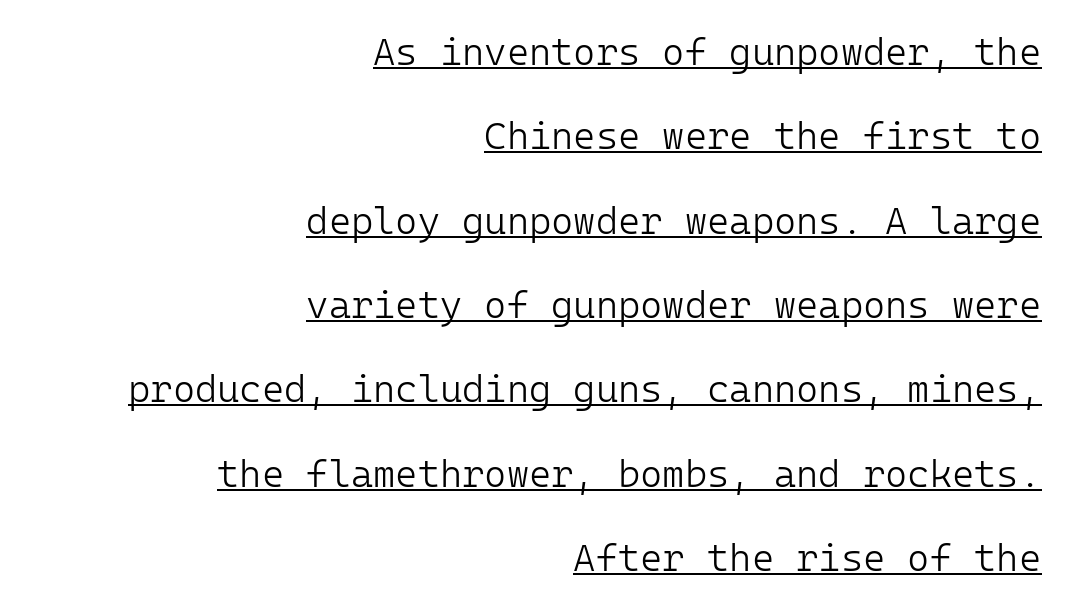
The image shows 38 px light sans-serif type, upright, monospaced; set right-aligned, loose line spacing (2.22x), normal letter spacing, underlined; low stroke contrast and a medium x-height.
